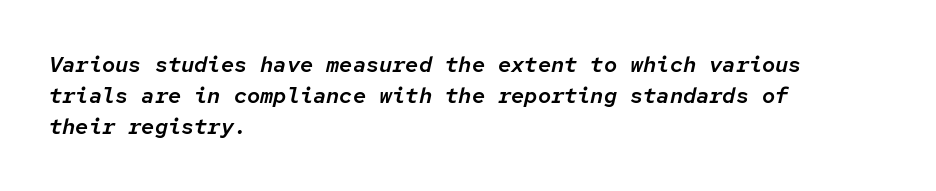
The image shows 22 px text type, italic (leaning right); set left-aligned, normal line spacing (1.41x), normal letter spacing, not underlined.
